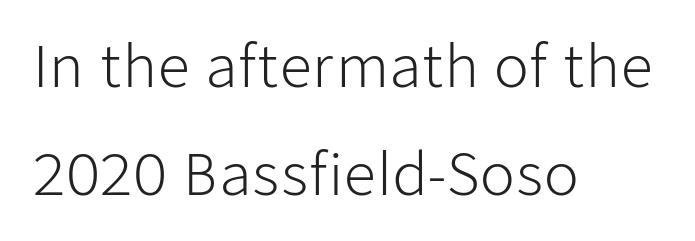
Caption: face not bold, strokes unweighted. Serifs: no, the terminals of the letterforms are clean. The specimen reads as upright at a glance. Underline: absent.
